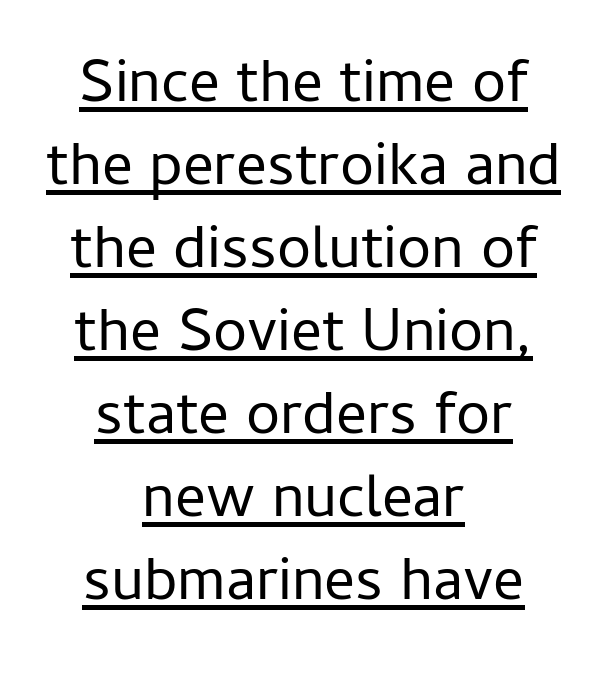
{"serif": "no", "italic": "no", "bold": "no", "weight": "regular", "width": "normal", "stroke_contrast": "low", "x_height": "medium", "monospaced": "no", "underline": "yes", "align": "center", "line_spacing": "normal", "line_spacing_ratio": 1.36, "letter_spacing": "normal", "letter_spacing_em": 0.0, "glyph_px": 61}
